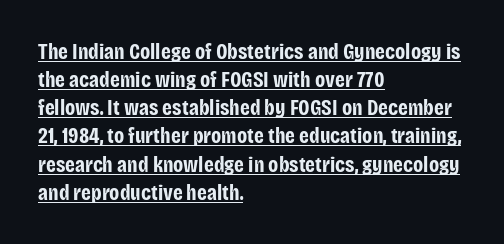
The image shows 22 px bold type, upright; set left-aligned, normal line spacing (1.28x), normal letter spacing, underlined.
